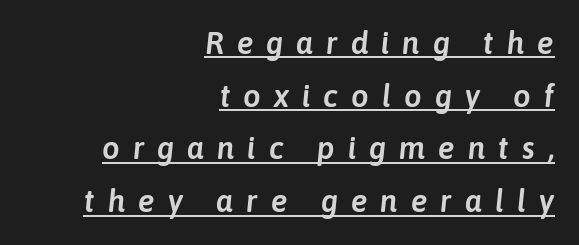
Q: Is the text italic (slanted)? A: Yes, it leans right by about 6 degrees.
Q: Is the text underlined? A: Yes.
Q: How is the paragraph aligned? A: Right-aligned.
Q: Is the spacing between letters normal or unusually wide? A: Unusually wide.
Q: Is the spacing between lines tight, normal or loose? A: Normal.
Q: Width (condensed, normal, or wide)? A: Normal.
Q: Stroke contrast? A: Low.
Q: x-height? A: Medium.
Q: Monospaced? A: No.
